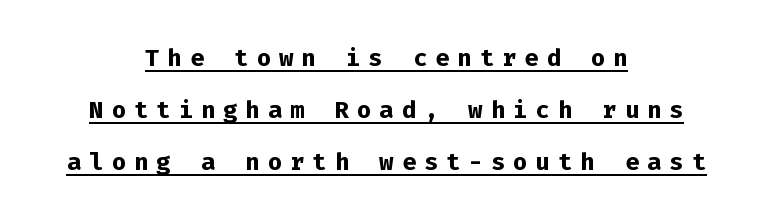
The compositor balanced each line on the midline. There is plenty of visible air inserted between adjacent glyphs. Somebody hit Ctrl+U on this one — the words are underlined. Posture: vertical.
